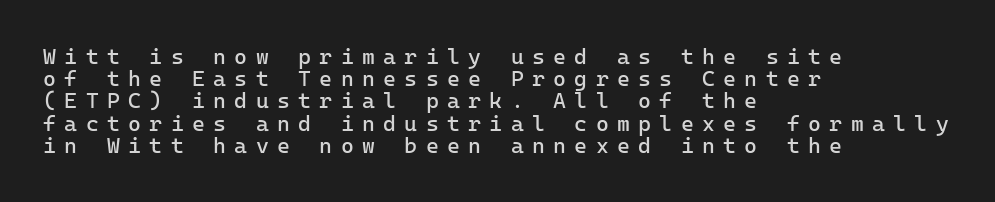
{"italic": "no", "bold": "no", "underline": "no", "align": "left", "line_spacing": "tight", "line_spacing_ratio": 1.01, "letter_spacing": "wide", "letter_spacing_em": 0.38, "glyph_px": 22}
